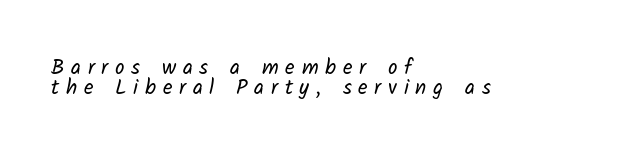
Q: Is the text bold? A: No.
Q: Is the text underlined? A: No.
Q: How is the paragraph aligned? A: Left-aligned.
Q: Is the spacing between letters normal or unusually wide? A: Unusually wide.
Q: Is the spacing between lines tight, normal or loose? A: Tight.
